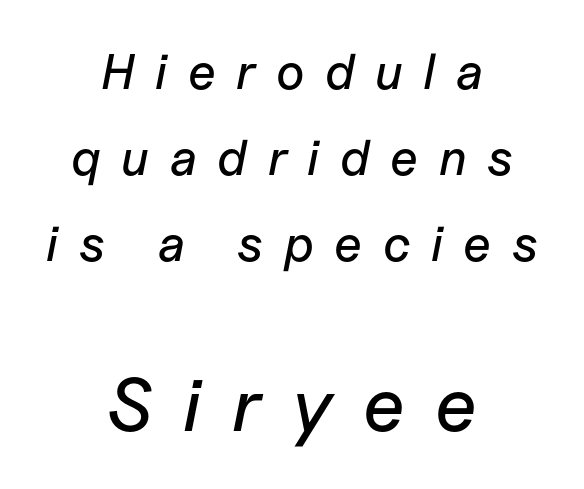
Q: Is the text italic (slanted)? A: Yes, it leans right by about 11 degrees.
Q: Is the text underlined? A: No.
Q: How is the paragraph aligned? A: Centered.
Q: Is the spacing between letters normal or unusually wide? A: Unusually wide.
Q: Which block of text is set in a larger size, the first (top) or the second (bottom)? A: The second (bottom) one.
Q: Width (condensed, normal, or wide)? A: Normal.
Q: Stroke contrast? A: Low.
Q: x-height? A: Medium.
Q: Monospaced? A: No.
